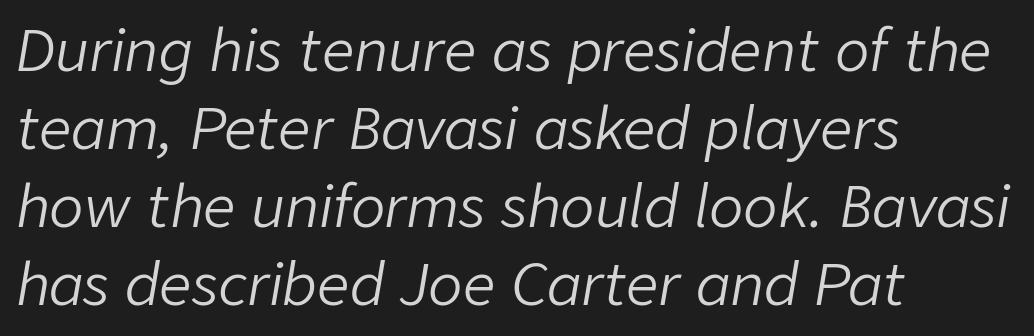
The letters are slanted; this is an italic face. A classic flush-left, rag-right setting is used for this passage. Any mark beneath the type? The region is blank. The gaps between neighbouring characters are ordinary and unremarkable.
